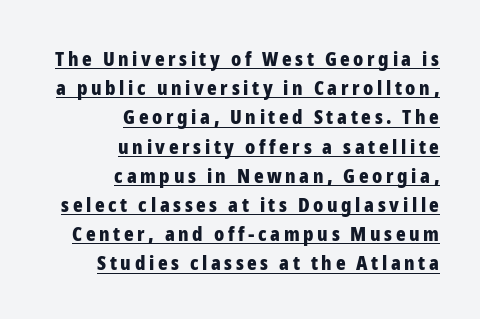
Notice how the passage keeps a crisp vertical edge on the right only. Nope, not italic — everything's standing straight. The rows are spaced the way most documents space them. A rule runs beneath these lines of type. Strokes here are thick enough to call this a true bold.
